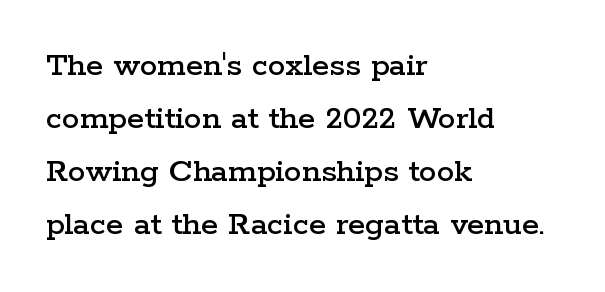
Q: Is the text italic (slanted)? A: No, it is upright.
Q: Is the typeface a serif or a sans-serif typeface? A: Serif.
Q: Is the text underlined? A: No.
Q: How is the paragraph aligned? A: Left-aligned.
Q: Is the spacing between letters normal or unusually wide? A: Normal.
Q: Is the spacing between lines tight, normal or loose? A: Normal.
Q: Width (condensed, normal, or wide)? A: Wide.
Q: Stroke contrast? A: Low.
Q: x-height? A: Medium.
Q: Monospaced? A: No.
